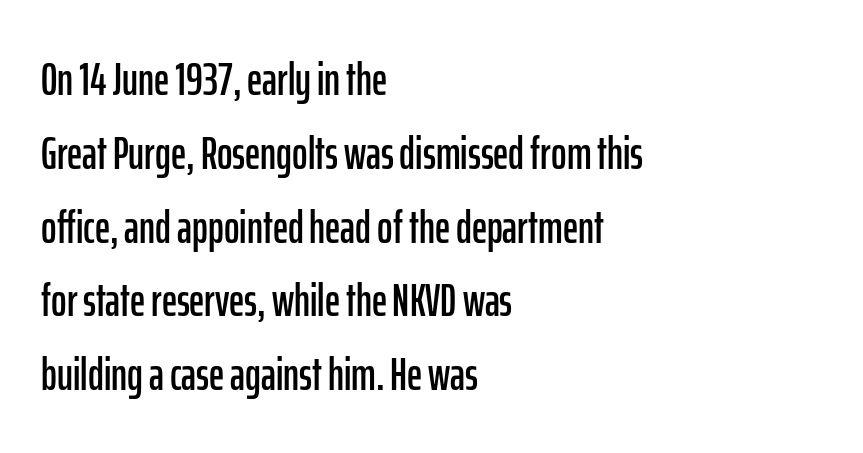
{"serif": "no", "italic": "no", "width": "condensed", "stroke_contrast": "low", "x_height": "medium", "monospaced": "no", "underline": "no", "align": "left", "line_spacing": "normal", "line_spacing_ratio": 1.57, "letter_spacing": "normal", "letter_spacing_em": 0.0, "glyph_px": 47}
